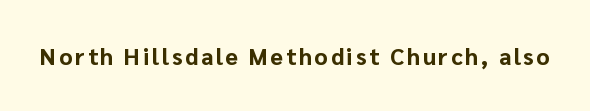
{"italic": "no", "bold": "yes", "underline": "no", "glyph_px": 23}
